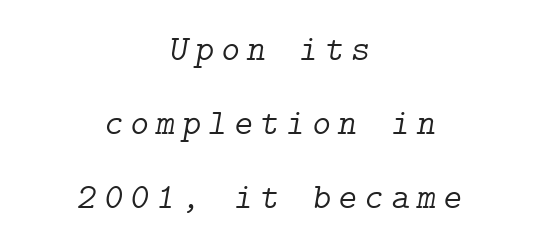
Q: Is the text bold? A: No.
Q: Is the text italic (slanted)? A: Yes, it leans right by about 9 degrees.
Q: Is the typeface a serif or a sans-serif typeface? A: Serif.
Q: Is the text underlined? A: No.
Q: How is the paragraph aligned? A: Centered.
Q: Is the spacing between letters normal or unusually wide? A: Unusually wide.
Q: Is the spacing between lines tight, normal or loose? A: Loose.
Q: Width (condensed, normal, or wide)? A: Normal.
Q: Stroke contrast? A: Low.
Q: x-height? A: Medium.
